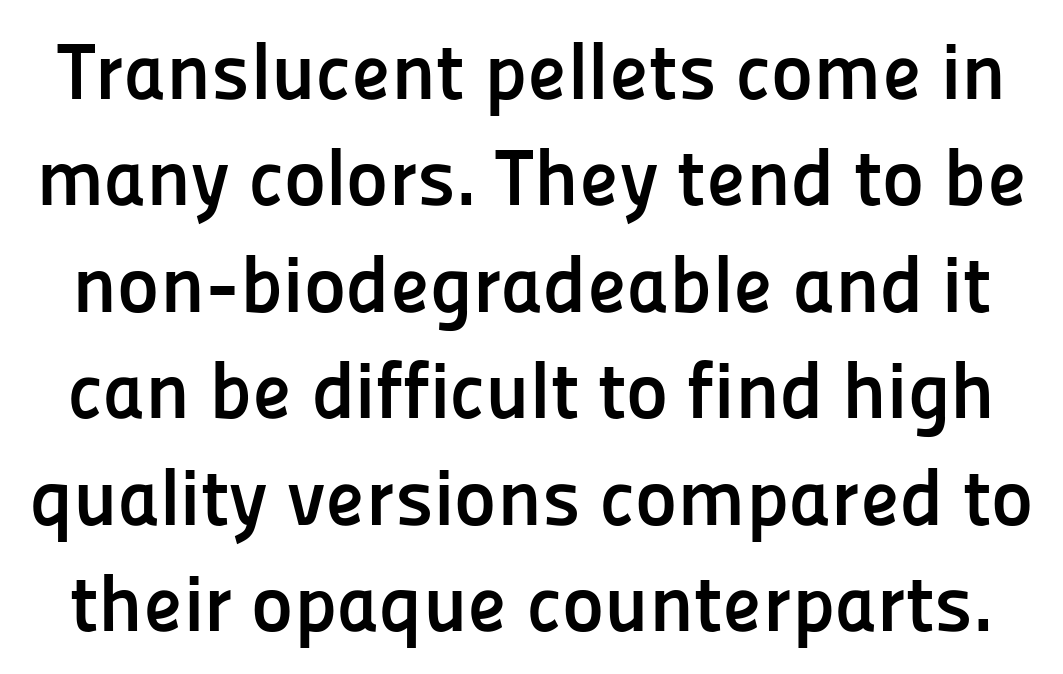
{"serif": "no", "italic": "no", "bold": "yes", "weight": "semibold", "width": "normal", "stroke_contrast": "low", "x_height": "medium", "monospaced": "no", "underline": "no", "line_spacing": "normal", "line_spacing_ratio": 1.33, "letter_spacing": "normal", "letter_spacing_em": 0.0, "glyph_px": 80}
